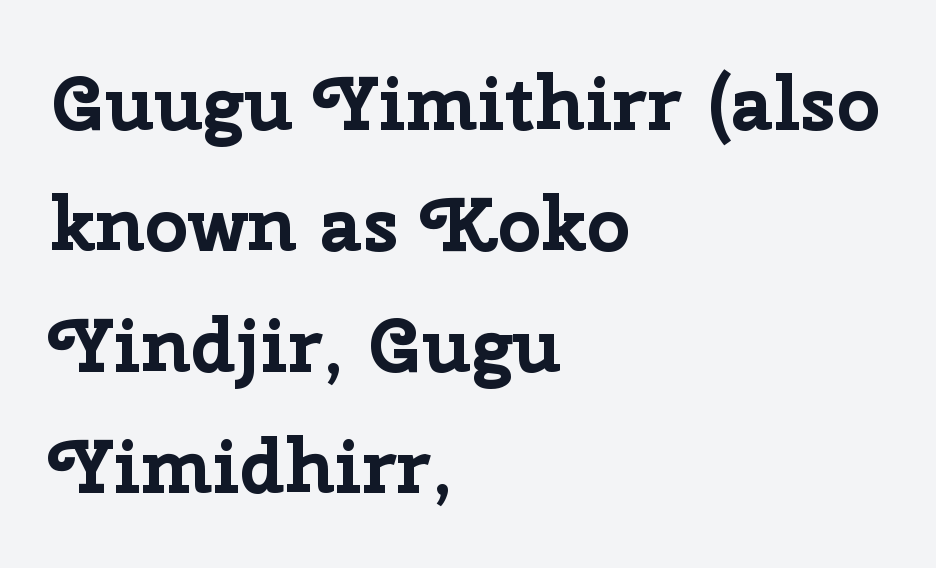
The image shows 77 px bold sans-serif type, upright; set left-aligned, normal line spacing (1.57x), normal letter spacing, not underlined; low stroke contrast and a medium x-height.
